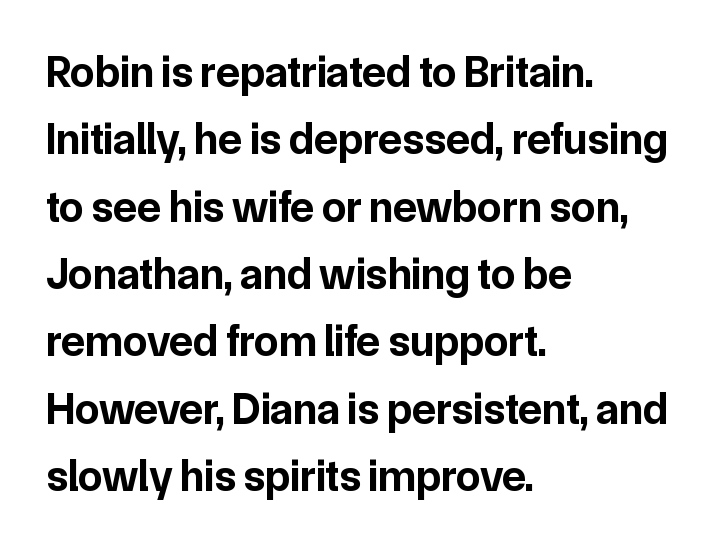
This sample has the flowing, uneven cadence of proportional lettering. How heavy is the stroke? Heavy — this is a bold. Descenders hang freely into open space. Unlike italic type, these characters show no tilt at all.
